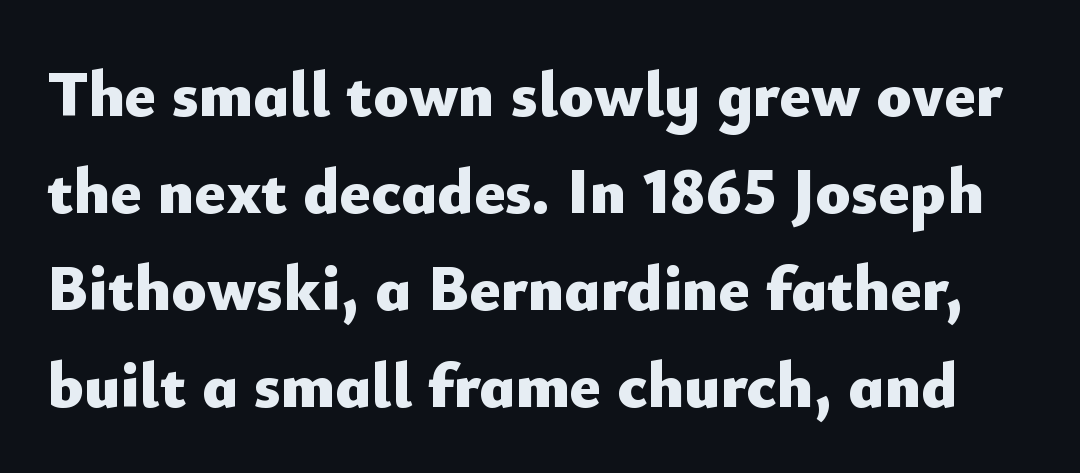
Q: Is the text bold? A: Yes.
Q: Is the text italic (slanted)? A: No, it is upright.
Q: Is the typeface a serif or a sans-serif typeface? A: Sans-serif.
Q: Is the text underlined? A: No.
Q: Is the spacing between letters normal or unusually wide? A: Normal.
Q: Is the spacing between lines tight, normal or loose? A: Normal.
Q: Width (condensed, normal, or wide)? A: Normal.
Q: Stroke contrast? A: Low.
Q: x-height? A: Small.
Q: Monospaced? A: No.
